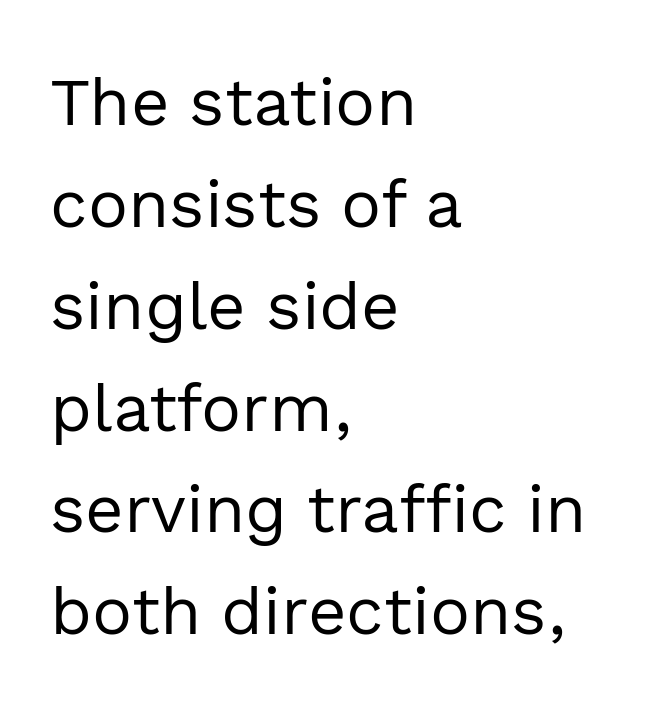
Q: Is the text bold? A: No.
Q: Is the text italic (slanted)? A: No, it is upright.
Q: Is the typeface a serif or a sans-serif typeface? A: Sans-serif.
Q: Is the text underlined? A: No.
Q: How is the paragraph aligned? A: Left-aligned.
Q: Is the spacing between letters normal or unusually wide? A: Normal.
Q: Is the spacing between lines tight, normal or loose? A: Normal.
Q: Width (condensed, normal, or wide)? A: Normal.
Q: x-height? A: Medium.
Q: Monospaced? A: No.
